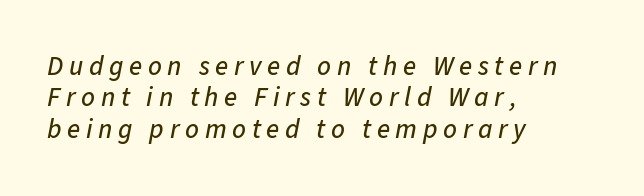
{"italic": "yes", "lean": "right", "slant_degrees": 11, "underline": "no", "align": "left", "line_spacing_ratio": 1.16, "letter_spacing": "wide", "letter_spacing_em": 0.21, "glyph_px": 27}
